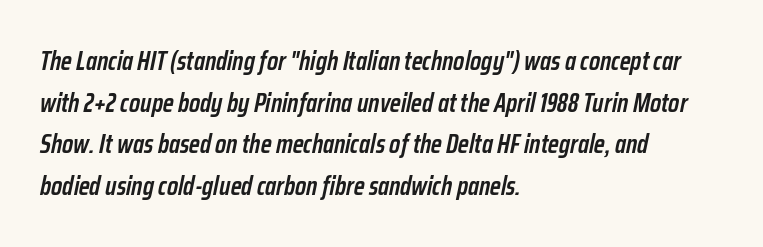
The image shows 26 px text type, italic (leaning right); set left-aligned, normal line spacing (1.6x), normal letter spacing, not underlined.
